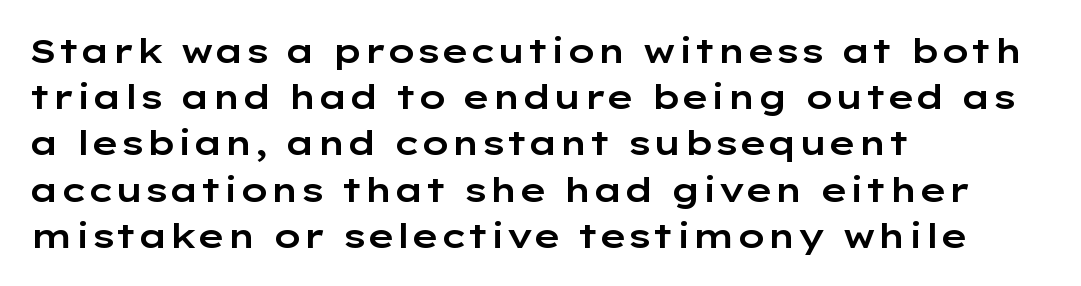
The typography opts for an upright posture over an oblique one. Quick note: interline space is typical. Looks like regular typesetting: each glyph gets only the width it needs. The space directly below the letters is spotless.
